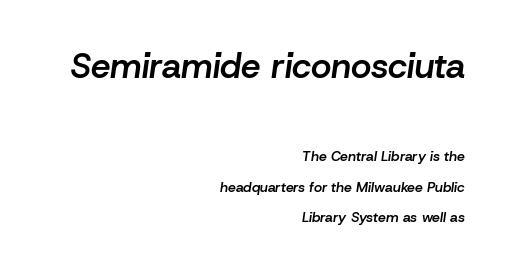
The image shows 35 px semibold type, italic (leaning right); set right-aligned, loose line spacing (2.18x), normal letter spacing, not underlined; the first (top) block is 2.5x larger; low stroke contrast and a medium x-height.
